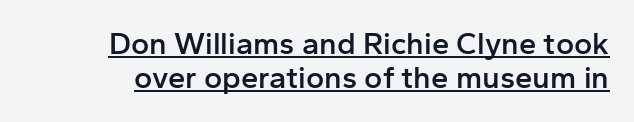
Closely set lines give the paragraph a compact silhouette. Note the varied advance widths — an 'i' is clearly narrower than an 'm'. Italic? Not at all — the glyphs are vertical. Weight check: semibold — heavier than regular, not quite bold.
